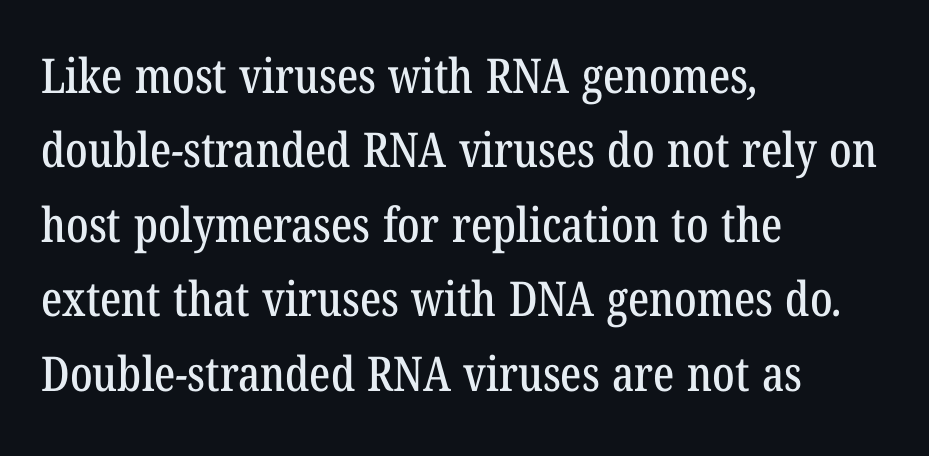
The face used here is rendered with its standard letterfit. The rag falls on the right side of this text block. The text was rendered using a seriffed face with decorative stroke endings. Glance below the letters and you will spot only blank space.
